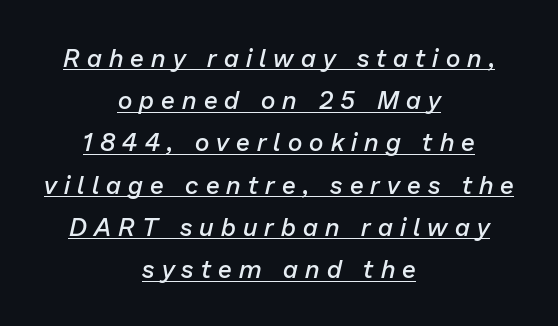
Q: Is the text bold? A: Semi-bold.
Q: Is the text italic (slanted)? A: Yes, it leans right by about 13 degrees.
Q: Is the text underlined? A: Yes.
Q: How is the paragraph aligned? A: Centered.
Q: Is the spacing between letters normal or unusually wide? A: Unusually wide.
Q: Is the spacing between lines tight, normal or loose? A: Normal.
